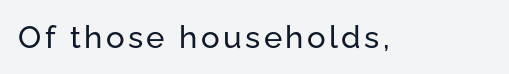
The image shows 31 px sans-serif type, upright; set not underlined; low stroke contrast and a medium x-height.
